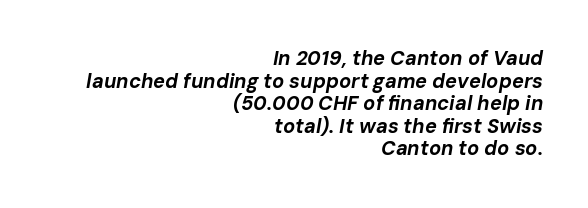
The image shows 20 px bold type, italic (leaning right); set right-aligned, tight line spacing (1.13x), normal letter spacing, not underlined.
